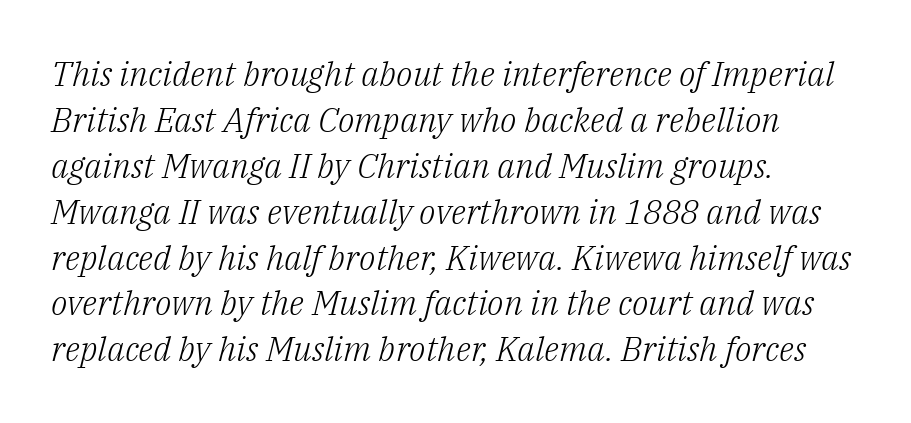
The image shows 34 px light serif type, italic (leaning right); set left-aligned, normal line spacing (1.35x), normal letter spacing, not underlined; low stroke contrast and a medium x-height.
